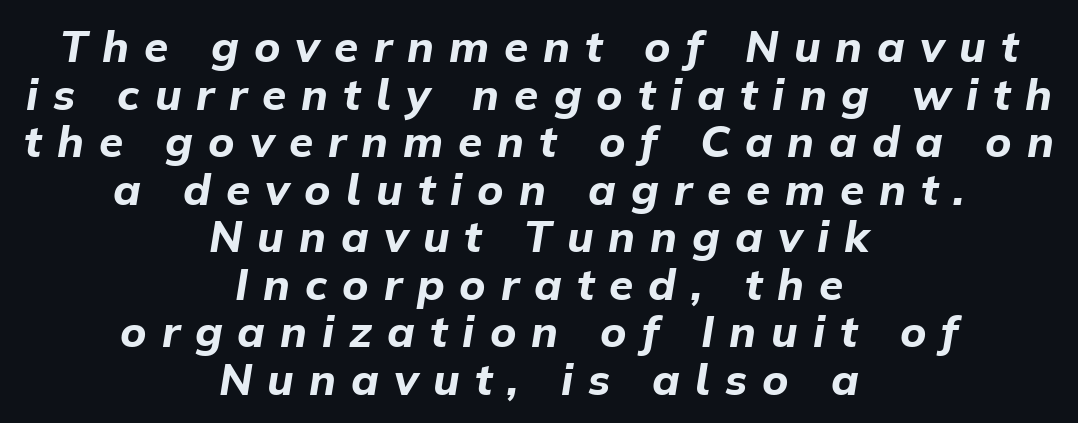
{"italic": "yes", "lean": "right", "slant_degrees": 9, "bold": "yes", "weight": "bold", "width": "normal", "stroke_contrast": "low", "x_height": "medium", "monospaced": "no", "underline": "no", "align": "center", "line_spacing": "tight", "line_spacing_ratio": 1.08, "letter_spacing": "wide", "letter_spacing_em": 0.34, "glyph_px": 44}
